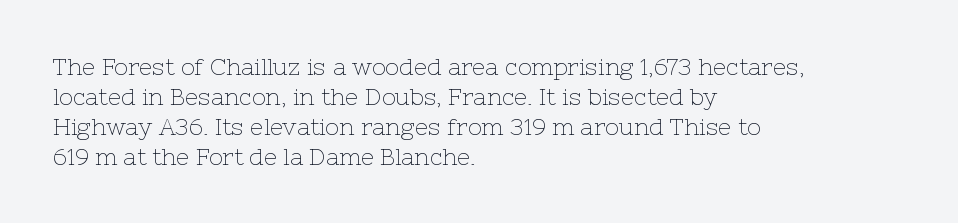
The image shows 23 px text type, upright; set left-aligned, normal line spacing (1.3x), normal letter spacing, not underlined.
